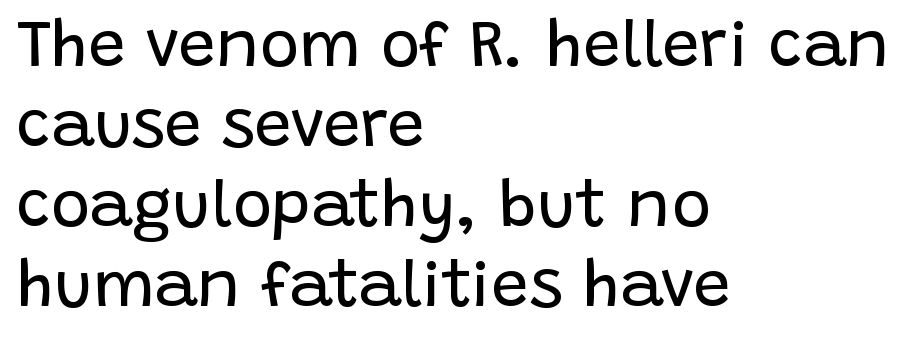
{"serif": "no", "italic": "no", "bold": "no", "weight": "regular", "width": "normal", "stroke_contrast": "low", "x_height": "large", "monospaced": "no", "underline": "no", "align": "left", "line_spacing_ratio": 1.21, "letter_spacing": "normal", "letter_spacing_em": 0.0, "glyph_px": 66}
